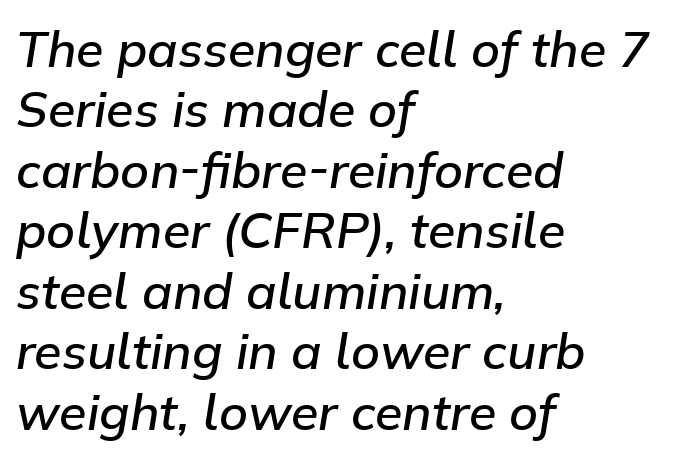
Stems and bowls a touch heavier than normal — semibold. The text carries the slant typical of an italic or oblique font. This rendering leaves character spacing at its baseline value. These lines stack with their left ends in a neat column.
